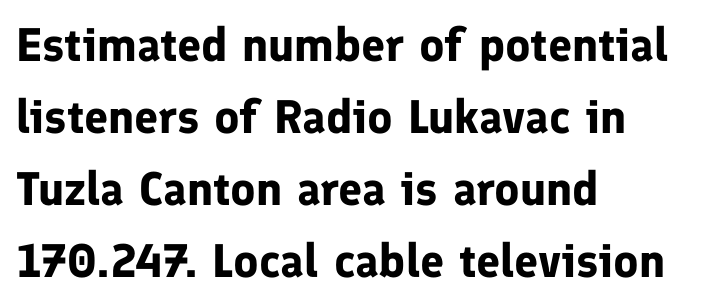
{"serif": "no", "italic": "no", "bold": "yes", "weight": "bold", "width": "normal", "stroke_contrast": "low", "x_height": "medium", "monospaced": "no", "underline": "no", "align": "left", "line_spacing": "normal", "line_spacing_ratio": 1.53, "letter_spacing": "normal", "letter_spacing_em": 0.0, "glyph_px": 47}
